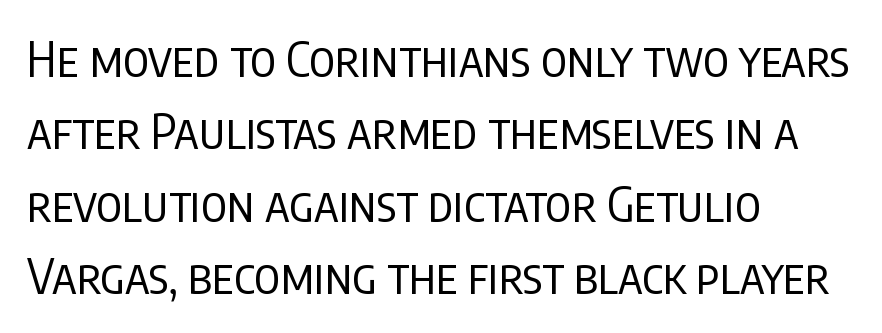
{"serif": "no", "italic": "no", "bold": "no", "weight": "regular", "width": "condensed", "stroke_contrast": "low", "x_height": "large", "monospaced": "no", "underline": "no", "align": "left", "line_spacing": "normal", "line_spacing_ratio": 1.51, "letter_spacing": "normal", "letter_spacing_em": 0.0, "glyph_px": 48}
